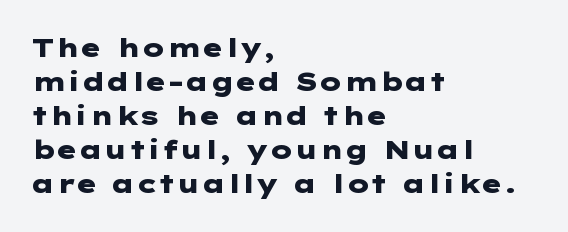
{"italic": "no", "bold": "yes", "underline": "no", "align": "left", "line_spacing": "normal", "line_spacing_ratio": 1.31, "letter_spacing": "normal", "letter_spacing_em": 0.0, "glyph_px": 26}
